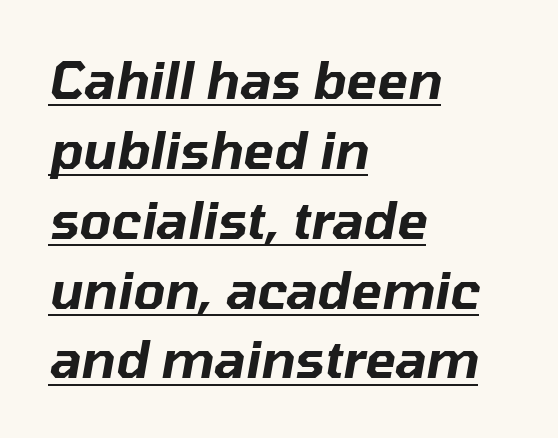
Q: Is the text italic (slanted)? A: Yes, it leans right by about 10 degrees.
Q: Is the text underlined? A: Yes.
Q: How is the paragraph aligned? A: Left-aligned.
Q: Is the spacing between letters normal or unusually wide? A: Normal.
Q: Is the spacing between lines tight, normal or loose? A: Normal.
Q: Width (condensed, normal, or wide)? A: Normal.
Q: Stroke contrast? A: Low.
Q: x-height? A: Medium.
Q: Monospaced? A: No.
